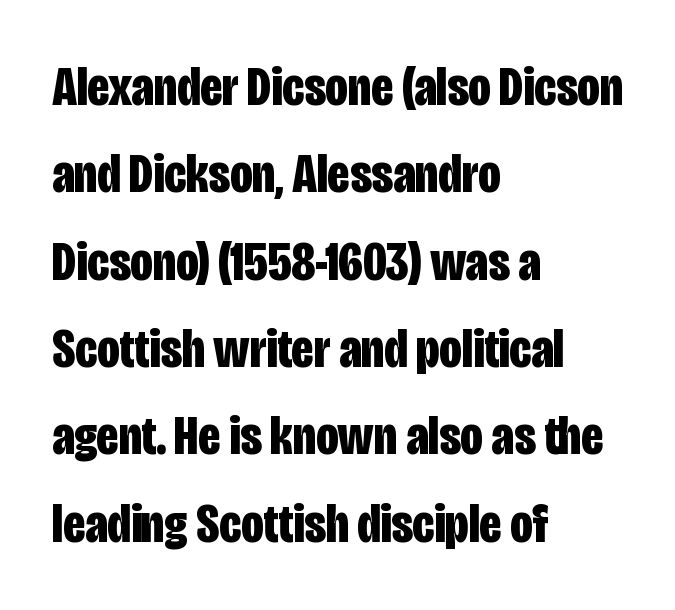
Q: Is the text bold? A: Yes.
Q: Is the text italic (slanted)? A: No, it is upright.
Q: Is the typeface a serif or a sans-serif typeface? A: Sans-serif.
Q: Is the text underlined? A: No.
Q: How is the paragraph aligned? A: Left-aligned.
Q: Is the spacing between letters normal or unusually wide? A: Normal.
Q: Is the spacing between lines tight, normal or loose? A: Normal.
Q: Width (condensed, normal, or wide)? A: Condensed.
Q: Stroke contrast? A: Low.
Q: x-height? A: Large.
Q: Monospaced? A: No.
